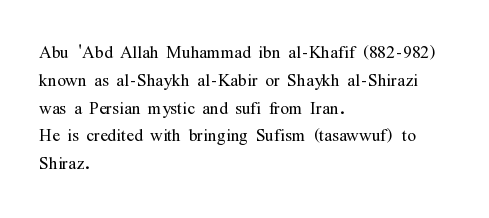
{"italic": "no", "bold": "no", "underline": "no", "align": "left", "line_spacing_ratio": 1.21, "letter_spacing": "normal", "letter_spacing_em": 0.0, "glyph_px": 23}
